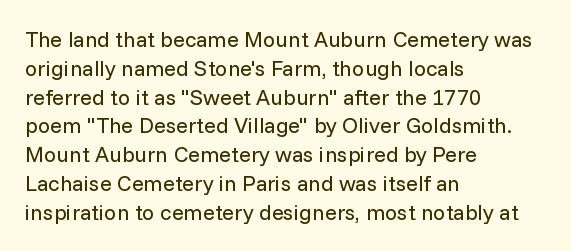
{"italic": "no", "bold": "no", "underline": "no", "align": "left", "line_spacing": "normal", "line_spacing_ratio": 1.31, "letter_spacing": "normal", "letter_spacing_em": 0.0, "glyph_px": 22}
